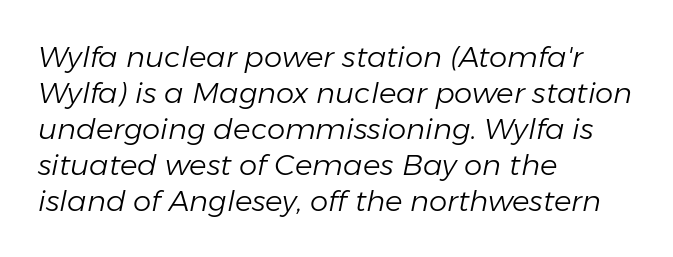
Q: Is the text bold? A: No.
Q: Is the text italic (slanted)? A: Yes, it leans right by about 11 degrees.
Q: Is the text underlined? A: No.
Q: How is the paragraph aligned? A: Left-aligned.
Q: Is the spacing between letters normal or unusually wide? A: Normal.
Q: Width (condensed, normal, or wide)? A: Normal.
Q: Stroke contrast? A: Low.
Q: x-height? A: Medium.
Q: Monospaced? A: No.
